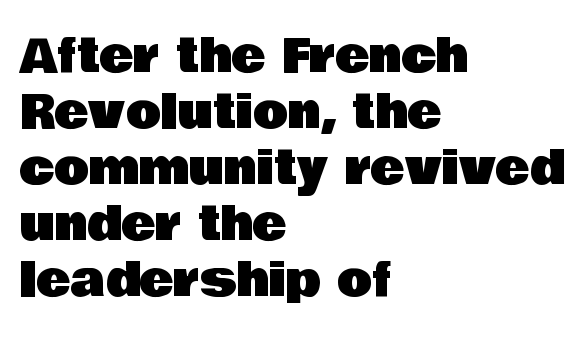
{"serif": "no", "italic": "no", "width": "normal", "stroke_contrast": "low", "x_height": "large", "monospaced": "no", "underline": "no", "align": "left", "line_spacing_ratio": 1.22, "letter_spacing": "normal", "letter_spacing_em": 0.0, "glyph_px": 46}
